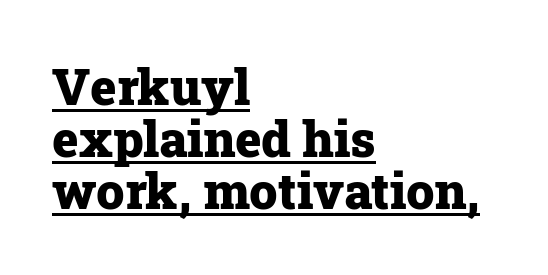
Q: Is the text bold? A: Yes.
Q: Is the text italic (slanted)? A: No, it is upright.
Q: Is the typeface a serif or a sans-serif typeface? A: Serif.
Q: Is the text underlined? A: Yes.
Q: How is the paragraph aligned? A: Left-aligned.
Q: Is the spacing between letters normal or unusually wide? A: Normal.
Q: Is the spacing between lines tight, normal or loose? A: Tight.
Q: Width (condensed, normal, or wide)? A: Normal.
Q: Stroke contrast? A: Low.
Q: x-height? A: Medium.
Q: Monospaced? A: No.
